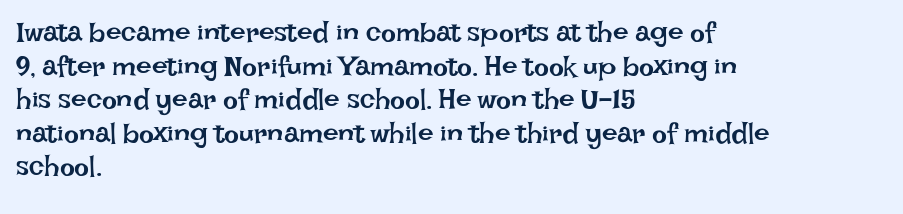
Students, note that the glyphs here touch the page at normal intervals. The lettering holds an erect, upright posture throughout. No heavy texture on the line: the type isn't bold. These lines are set flush left with a ragged right edge. Each row of text sits above clean, open space.
